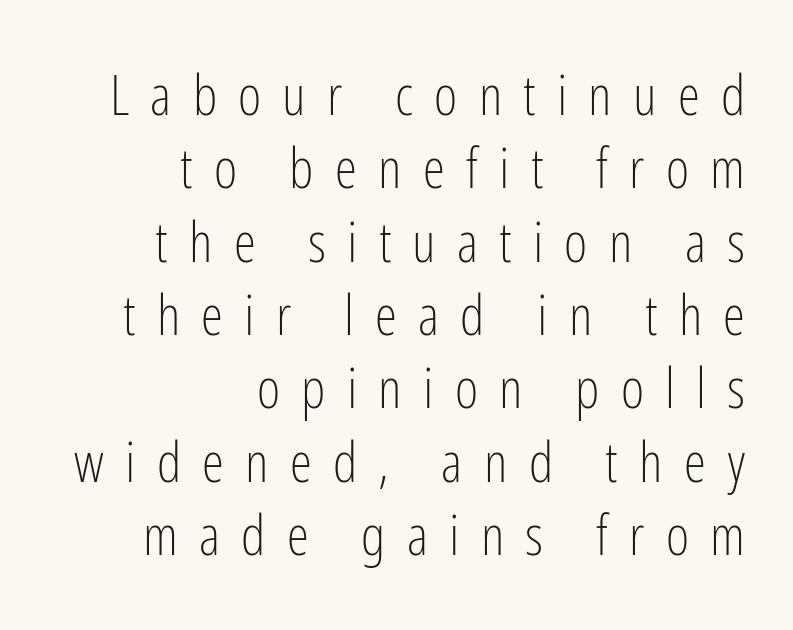
Q: Is the text bold? A: No.
Q: Is the text italic (slanted)? A: No, it is upright.
Q: Is the typeface a serif or a sans-serif typeface? A: Sans-serif.
Q: Is the text underlined? A: No.
Q: How is the paragraph aligned? A: Right-aligned.
Q: Is the spacing between letters normal or unusually wide? A: Unusually wide.
Q: Is the spacing between lines tight, normal or loose? A: Normal.
Q: Width (condensed, normal, or wide)? A: Condensed.
Q: Stroke contrast? A: Low.
Q: x-height? A: Medium.
Q: Monospaced? A: No.
